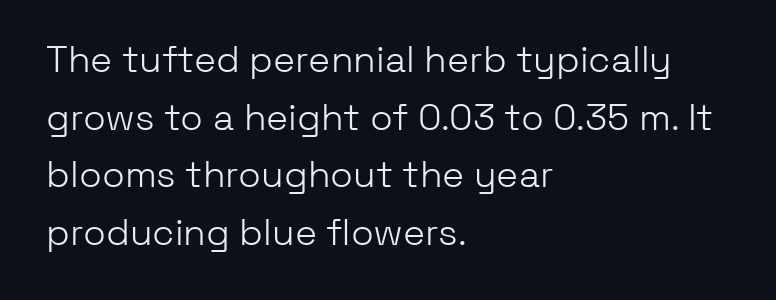
Q: Is the text bold? A: No.
Q: Is the text italic (slanted)? A: No, it is upright.
Q: Is the typeface a serif or a sans-serif typeface? A: Sans-serif.
Q: Is the text underlined? A: No.
Q: How is the paragraph aligned? A: Left-aligned.
Q: Is the spacing between letters normal or unusually wide? A: Normal.
Q: Is the spacing between lines tight, normal or loose? A: Normal.
Q: Width (condensed, normal, or wide)? A: Normal.
Q: Stroke contrast? A: Low.
Q: x-height? A: Medium.
Q: Monospaced? A: No.
